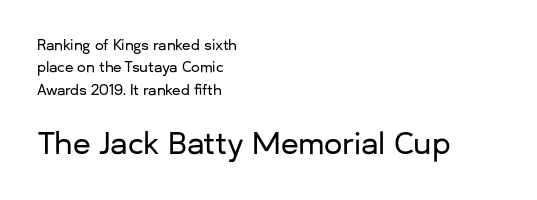
Every stem runs plumb, perpendicular to the baseline. Look at the bottom of the vertical strokes: they stop flat, with no serifs. Spacing verdict: proportional, widths tailored to each character. The vertical gap from one line to the next is medium. This rendering features lettering with no underline. Compare the two chunks: the lower has the greater cap height.
